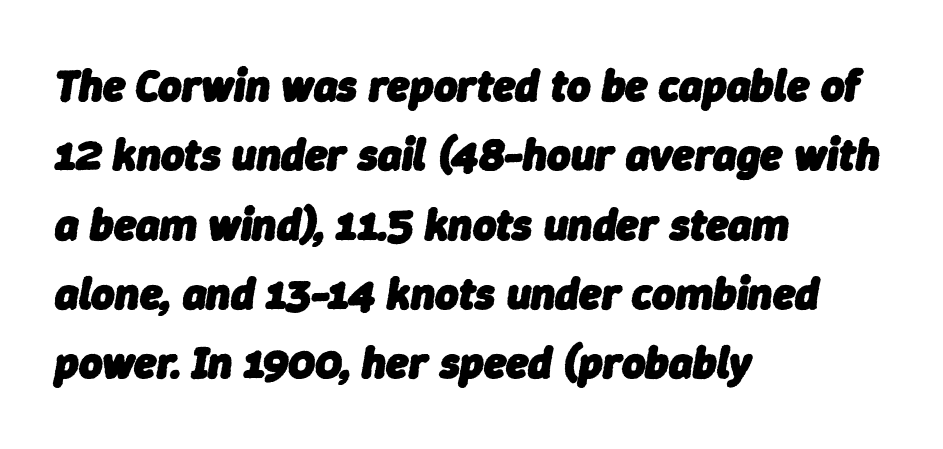
Q: Is the text bold? A: Yes.
Q: Is the text italic (slanted)? A: Yes, it leans right by about 9 degrees.
Q: Is the text underlined? A: No.
Q: How is the paragraph aligned? A: Left-aligned.
Q: Is the spacing between letters normal or unusually wide? A: Normal.
Q: Is the spacing between lines tight, normal or loose? A: Normal.
Q: Width (condensed, normal, or wide)? A: Normal.
Q: Stroke contrast? A: Low.
Q: x-height? A: Medium.
Q: Monospaced? A: No.
